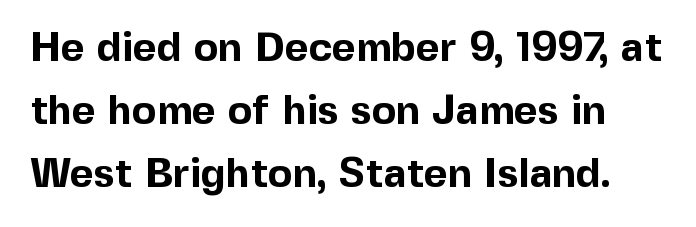
Does the lettering tilt? It doesn't — this is upright. The sample has been set heavy, in full bold. Note: no serifs on the glyphs. Here the designer chose a conventional face with non-uniform glyph widths.
